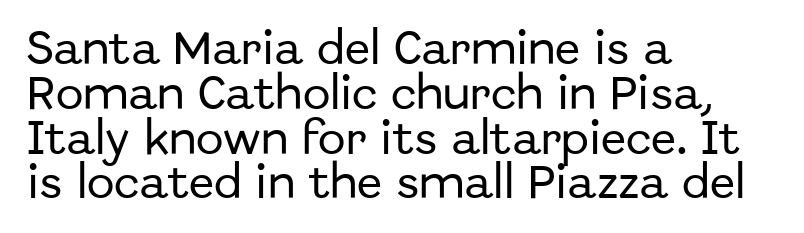
Only glyphs here, with clear space below each row. One-word summary of the alignment: left. The axis of the letterforms is exactly vertical. Short note: letters normally spaced. Serif or sans? Sans — the stroke terminals are bare.
